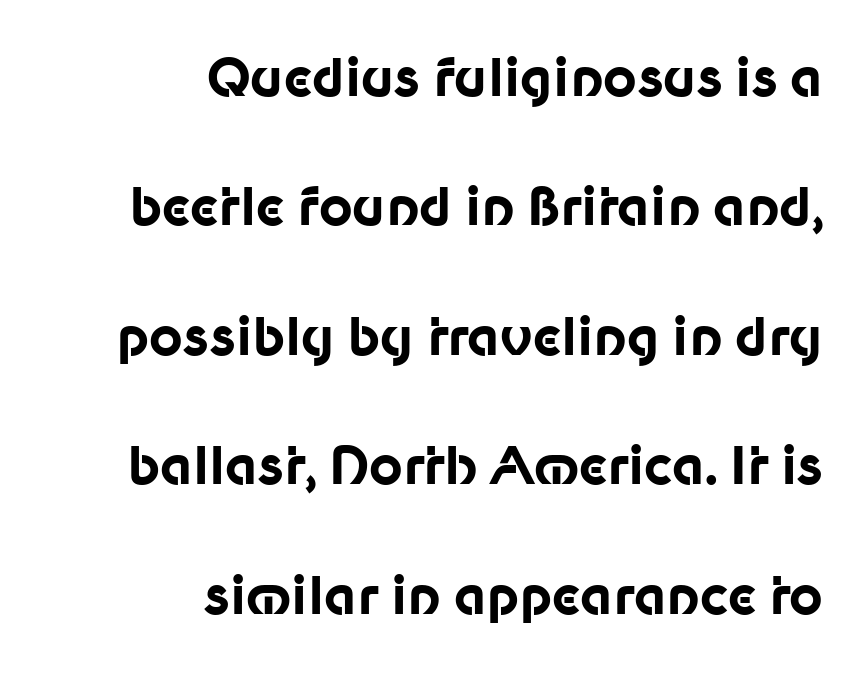
{"serif": "no", "italic": "no", "bold": "yes", "weight": "bold", "width": "normal", "stroke_contrast": "low", "x_height": "medium", "monospaced": "no", "underline": "no", "align": "right", "line_spacing": "loose", "line_spacing_ratio": 2.49, "letter_spacing": "normal", "letter_spacing_em": 0.0, "glyph_px": 52}
